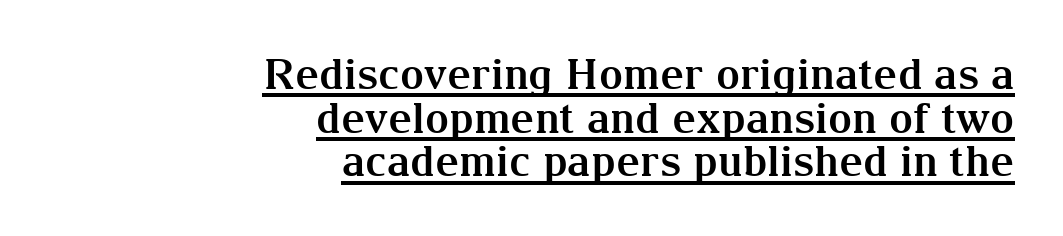
{"serif": "yes", "italic": "no", "bold": "yes", "weight": "bold", "width": "normal", "stroke_contrast": "medium", "x_height": "medium", "monospaced": "no", "underline": "yes", "align": "right", "line_spacing": "tight", "line_spacing_ratio": 1.04, "letter_spacing": "normal", "letter_spacing_em": 0.0, "glyph_px": 42}
